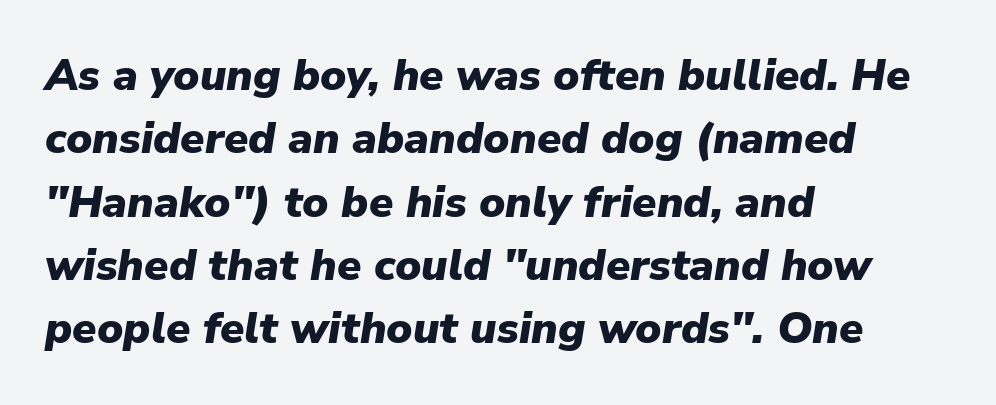
The image shows 44 px heavy type, italic (leaning right); set left-aligned, normal line spacing (1.44x), normal letter spacing, not underlined; low stroke contrast and a medium x-height.
